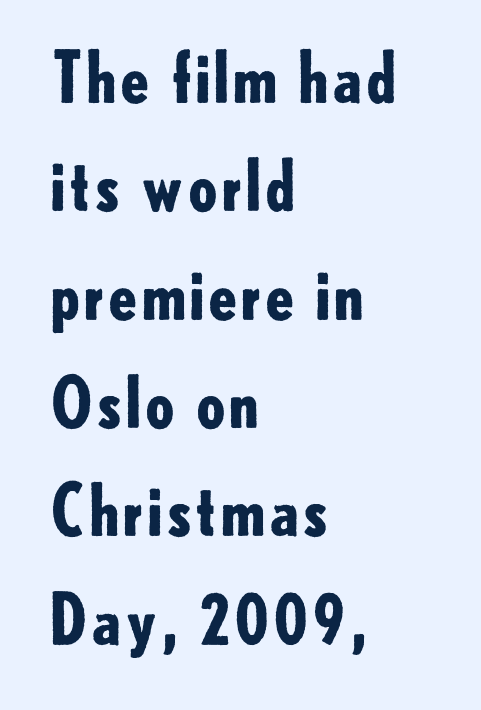
You could not count columns in this text — the font is proportionally spaced. Compared with a centered layout, this one pins lines to the left instead. Is there any slant? The stems are plumb. Baseline-to-baseline distance is the conventional proportion of letter height. I'd describe the lettering as bold — thick and assertive.
